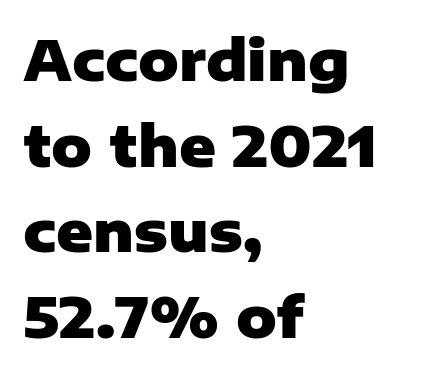
{"serif": "no", "italic": "no", "bold": "yes", "weight": "heavy", "width": "normal", "stroke_contrast": "low", "x_height": "medium", "monospaced": "no", "underline": "no", "align": "left", "line_spacing": "normal", "line_spacing_ratio": 1.53, "letter_spacing": "normal", "letter_spacing_em": 0.0, "glyph_px": 56}
